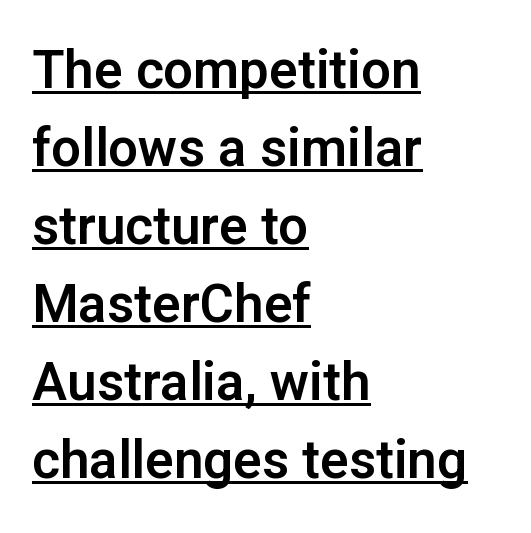
{"serif": "no", "italic": "no", "width": "normal", "stroke_contrast": "low", "x_height": "medium", "monospaced": "no", "underline": "yes", "align": "left", "line_spacing": "normal", "line_spacing_ratio": 1.47, "letter_spacing": "normal", "letter_spacing_em": 0.0, "glyph_px": 53}
